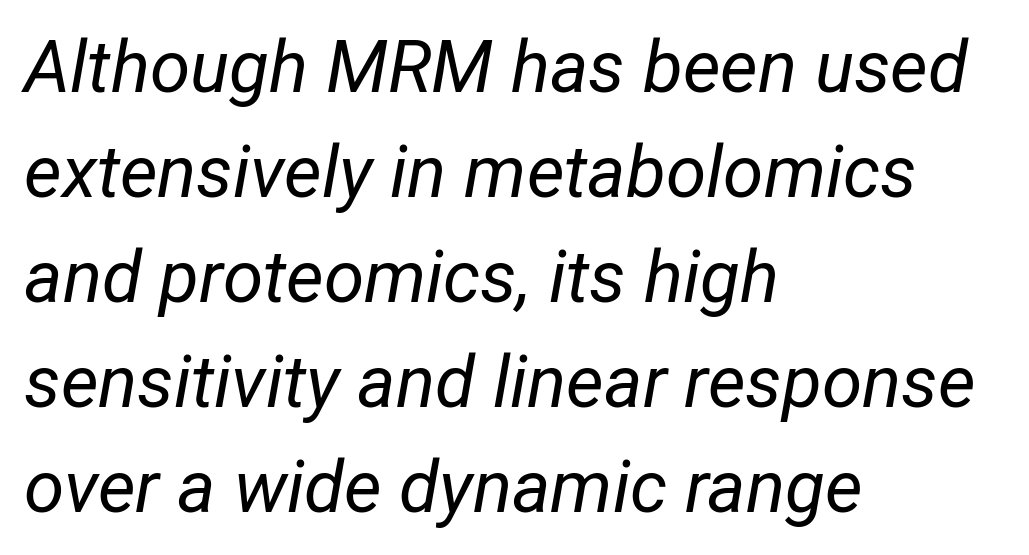
A typesetter would mark this as italic. Horizontal bands of white between lines are of average thickness. Character widths vary here, with narrow letters taking less room than wide ones. There is no visible air inserted between adjacent glyphs. These lines stack with their left ends in a neat column. The baseline area is clear.
